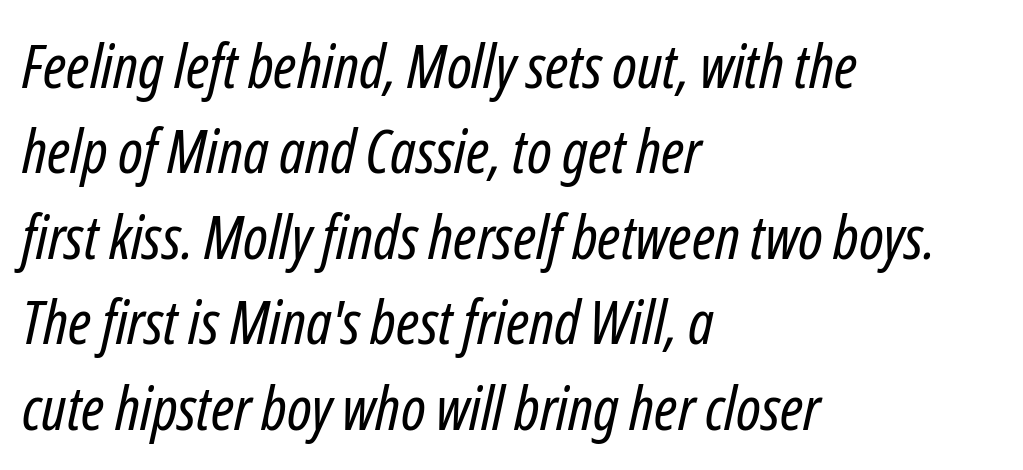
{"italic": "yes", "lean": "right", "slant_degrees": 12, "bold": "no", "weight": "regular", "width": "condensed", "stroke_contrast": "low", "x_height": "medium", "monospaced": "no", "underline": "no", "align": "left", "line_spacing": "normal", "line_spacing_ratio": 1.4, "letter_spacing": "normal", "letter_spacing_em": 0.0, "glyph_px": 61}
